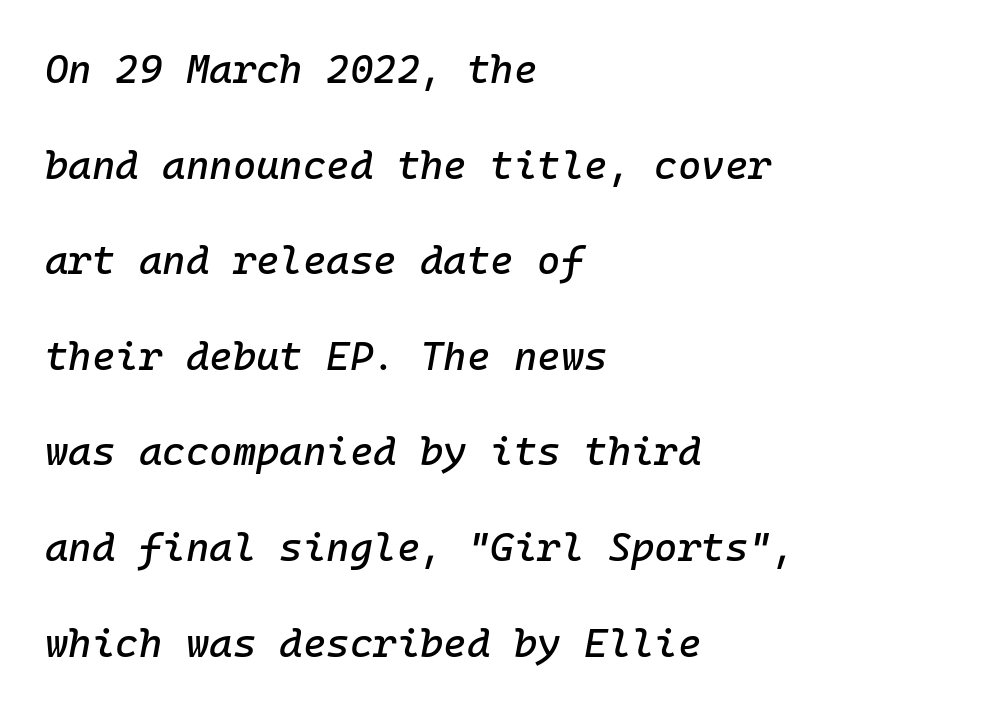
{"italic": "yes", "lean": "right", "slant_degrees": 10, "width": "normal", "stroke_contrast": "low", "x_height": "medium", "monospaced": "yes", "underline": "no", "align": "left", "line_spacing": "loose", "line_spacing_ratio": 2.39, "letter_spacing": "normal", "letter_spacing_em": 0.0, "glyph_px": 40}
